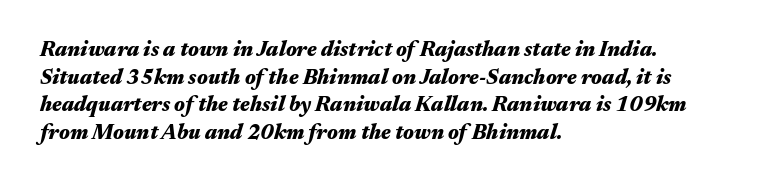
The rendering anchors every line to the left-hand side. No extra tracking has been applied to these lines. The rendering applies a slant to the glyphs. The block of text has a typical density, with ordinary space between rows. This is heavy type, rendered in bold.
